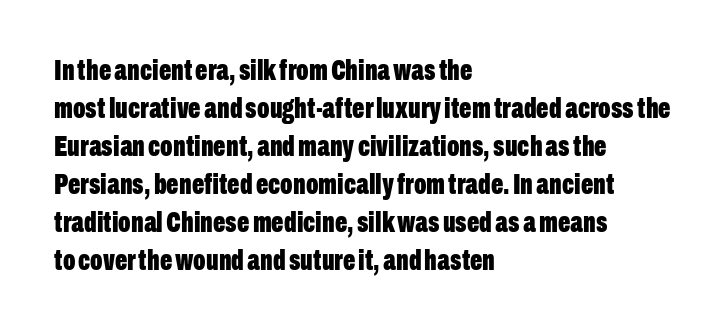
This sample has the flowing, uneven cadence of proportional lettering. Has an underline been added? It has not. Posture: upright roman. Chunky letters — that's bold for sure. This is sans-serif lettering, the kind often seen on screens and signage. Each word holds together tightly as a unit, with standard inter-letter gaps.
